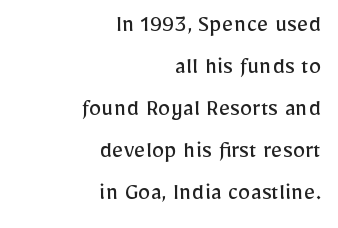
Q: Is the text bold? A: No.
Q: Is the text italic (slanted)? A: No, it is upright.
Q: Is the text underlined? A: No.
Q: How is the paragraph aligned? A: Right-aligned.
Q: Is the spacing between letters normal or unusually wide? A: Normal.
Q: Is the spacing between lines tight, normal or loose? A: Normal.
